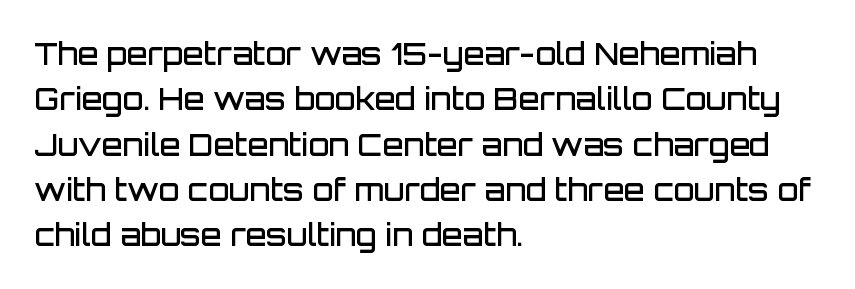
Q: Is the text bold? A: Semi-bold.
Q: Is the text italic (slanted)? A: No, it is upright.
Q: Is the typeface a serif or a sans-serif typeface? A: Sans-serif.
Q: Is the text underlined? A: No.
Q: How is the paragraph aligned? A: Left-aligned.
Q: Is the spacing between letters normal or unusually wide? A: Normal.
Q: Is the spacing between lines tight, normal or loose? A: Normal.
Q: Width (condensed, normal, or wide)? A: Normal.
Q: Stroke contrast? A: Low.
Q: x-height? A: Large.
Q: Monospaced? A: No.
